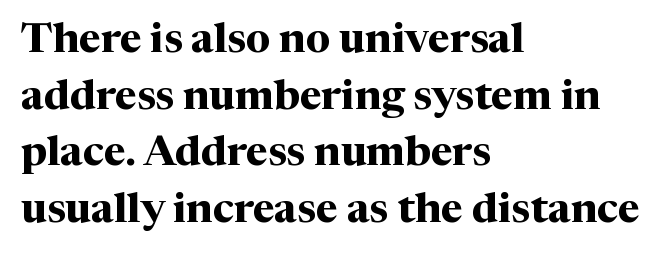
Notice how descenders clear the ascenders below comfortably — that's standard leading. These lines are composed in type with serifs. Designer's note — italics off, roman on. Proportional: the letters do not fall into vertical columns. Spacing between characters is what you'd get straight out of the box. Typeset ragged right — the left edge is the straight one.
